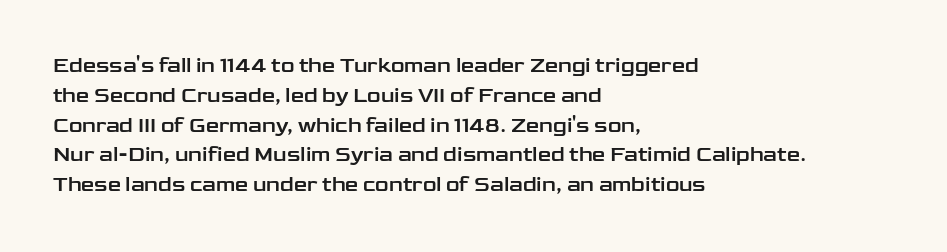
{"italic": "no", "underline": "no", "align": "left", "line_spacing": "normal", "line_spacing_ratio": 1.42, "letter_spacing": "normal", "letter_spacing_em": 0.0, "glyph_px": 21}
